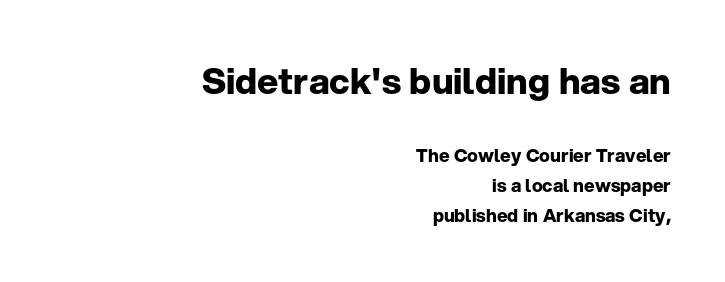
The image shows 36 px bold sans-serif type, upright; set right-aligned, normal line spacing (1.65x), normal letter spacing, not underlined; the first (top) block is 2.0x larger; low stroke contrast and a medium x-height.
